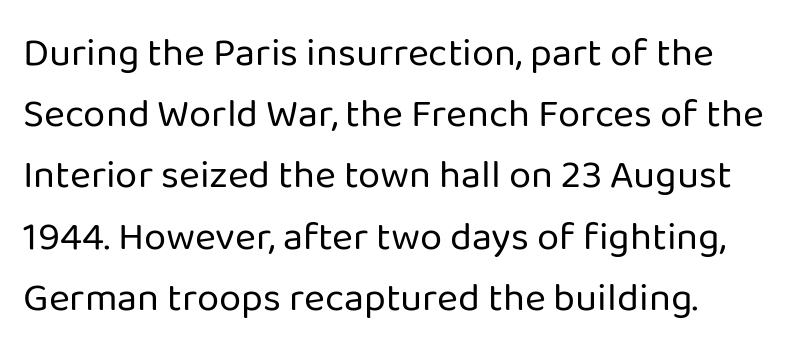
Q: Is the text bold? A: No.
Q: Is the text italic (slanted)? A: No, it is upright.
Q: Is the typeface a serif or a sans-serif typeface? A: Sans-serif.
Q: Is the text underlined? A: No.
Q: Is the spacing between letters normal or unusually wide? A: Normal.
Q: Is the spacing between lines tight, normal or loose? A: Normal.
Q: Width (condensed, normal, or wide)? A: Normal.
Q: Stroke contrast? A: Low.
Q: x-height? A: Medium.
Q: Monospaced? A: No.
